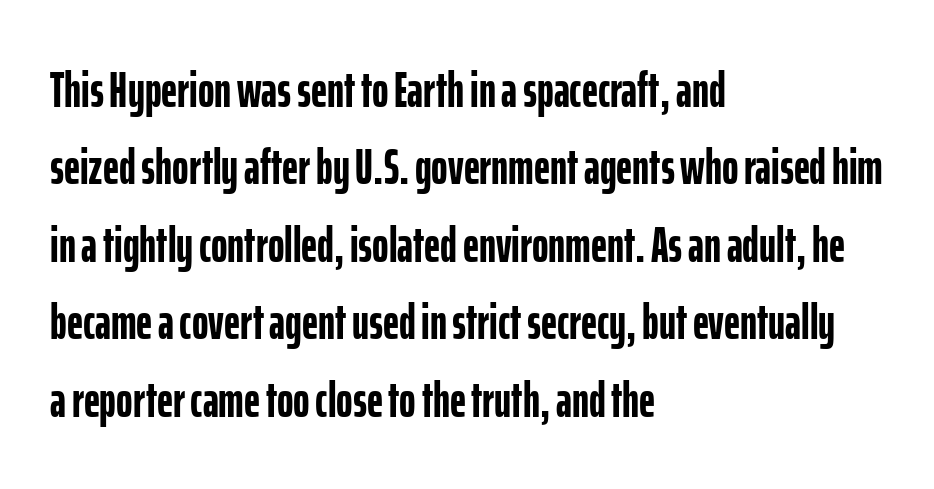
{"serif": "no", "italic": "no", "bold": "yes", "weight": "semibold", "width": "condensed", "stroke_contrast": "low", "x_height": "medium", "monospaced": "no", "underline": "no", "align": "left", "line_spacing": "normal", "line_spacing_ratio": 1.55, "letter_spacing": "normal", "letter_spacing_em": 0.0, "glyph_px": 50}
